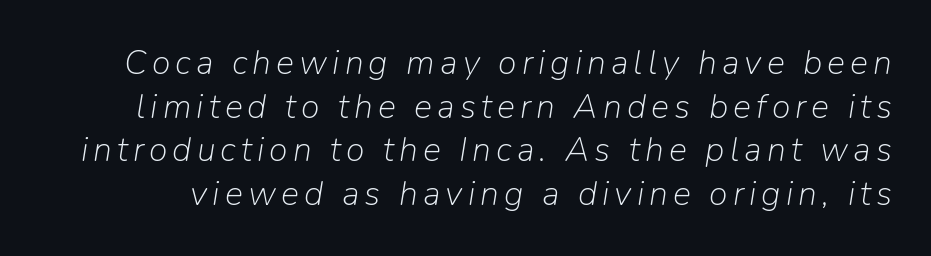
The image shows 34 px light type, italic (leaning right); set normal line spacing (1.28x), not underlined; low stroke contrast and a medium x-height.
